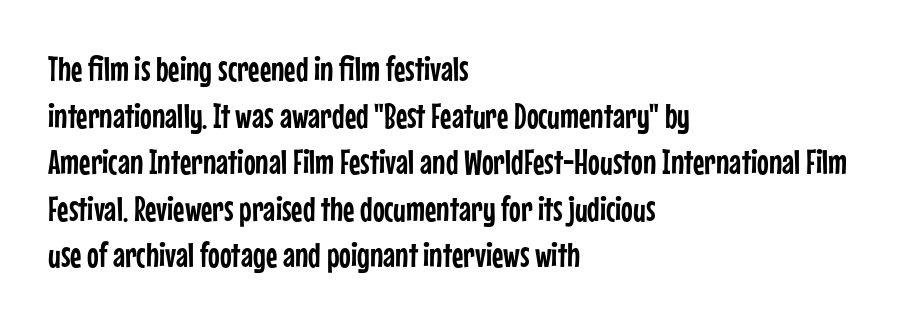
Q: Is the text italic (slanted)? A: No, it is upright.
Q: Is the typeface a serif or a sans-serif typeface? A: Sans-serif.
Q: Is the text underlined? A: No.
Q: How is the paragraph aligned? A: Left-aligned.
Q: Is the spacing between letters normal or unusually wide? A: Normal.
Q: Is the spacing between lines tight, normal or loose? A: Normal.
Q: Width (condensed, normal, or wide)? A: Condensed.
Q: Stroke contrast? A: Low.
Q: x-height? A: Medium.
Q: Monospaced? A: No.
